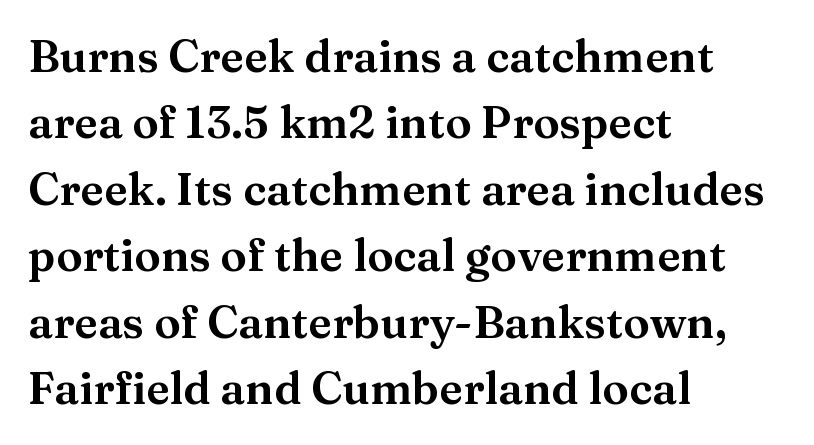
{"serif": "yes", "italic": "no", "width": "wide", "stroke_contrast": "medium", "x_height": "medium", "monospaced": "no", "underline": "no", "align": "left", "line_spacing": "normal", "line_spacing_ratio": 1.51, "letter_spacing": "normal", "letter_spacing_em": 0.0, "glyph_px": 44}
